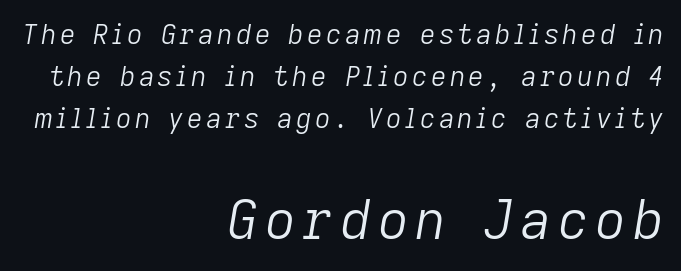
Ink coverage per letter is moderate at most. Descender tails drop into unmarked territory. The text block is weighted toward the right margin, trailing off unevenly leftward. Type size steps up from the first block to the second. Quick note: italic. This sample keeps an unexceptional amount of space between lines.
